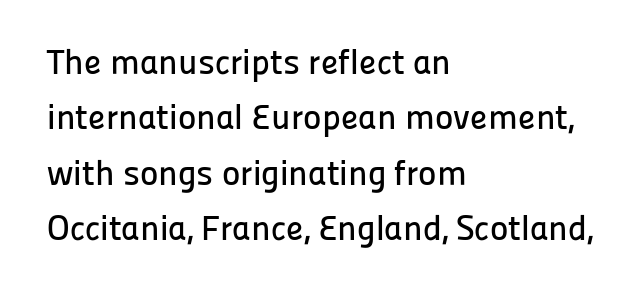
Q: Is the text italic (slanted)? A: No, it is upright.
Q: Is the typeface a serif or a sans-serif typeface? A: Sans-serif.
Q: Is the text underlined? A: No.
Q: How is the paragraph aligned? A: Left-aligned.
Q: Is the spacing between letters normal or unusually wide? A: Normal.
Q: Is the spacing between lines tight, normal or loose? A: Normal.
Q: Width (condensed, normal, or wide)? A: Normal.
Q: Stroke contrast? A: Low.
Q: x-height? A: Medium.
Q: Monospaced? A: No.
